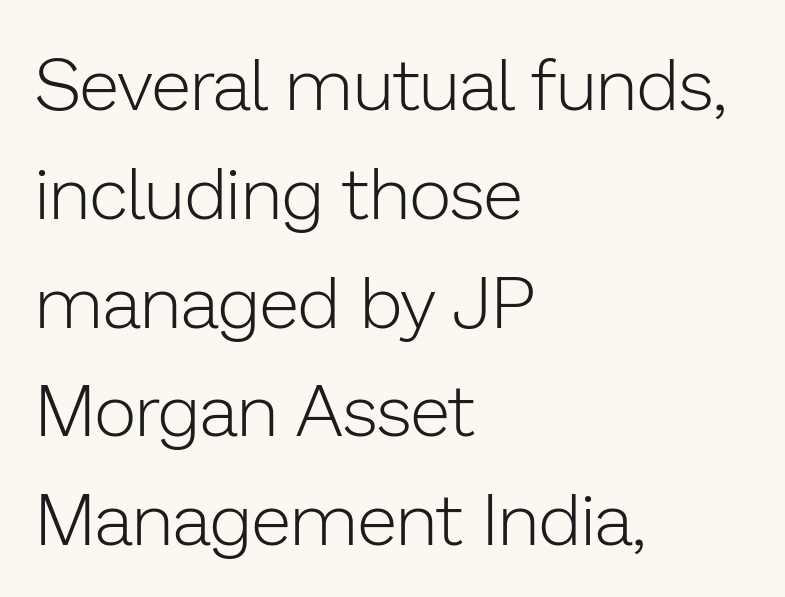
The font is comparable to plain body text, perhaps lighter. This sample uses an upright cut, with every glyph sitting square on the baseline. Summary of vertical rhythm: regular, with standard interline spacing. A typesetter would call this zero additional tracking. Plain, unruled lines of type. Looks like regular typesetting: each glyph gets only the width it needs.
